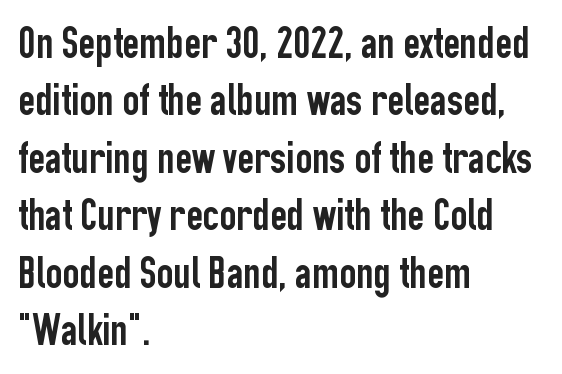
The string is rendered with underlining switched off. What stands out about the letter spacing? Nothing — it is the standard amount. Students, observe: this is what conventionally led text looks like. This is roman type, the default non-slanted kind. A typesetter would call this proportional, since set widths differ per character. The lines are quadded left.
